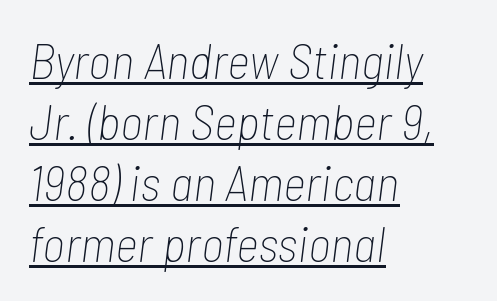
{"italic": "yes", "lean": "right", "slant_degrees": 7, "bold": "no", "weight": "thin", "width": "condensed", "stroke_contrast": "low", "x_height": "medium", "monospaced": "no", "underline": "yes", "align": "left", "line_spacing_ratio": 1.22, "letter_spacing": "normal", "letter_spacing_em": 0.0, "glyph_px": 50}
